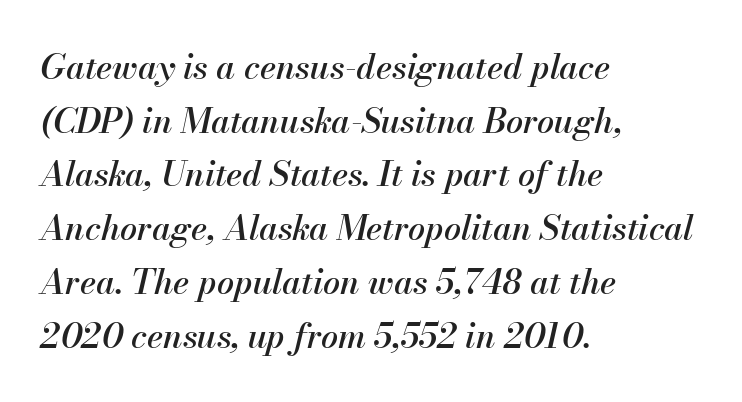
The image shows 34 px text type, italic (leaning right); set left-aligned, normal line spacing (1.58x), normal letter spacing, not underlined; medium stroke contrast and a small x-height.
